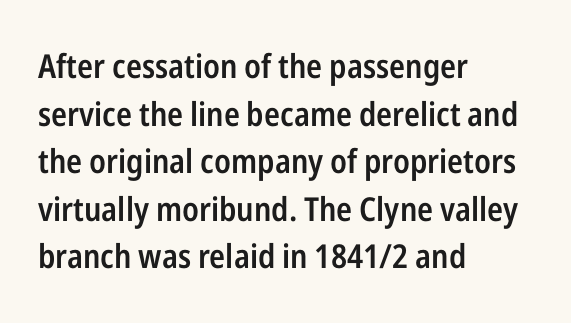
{"serif": "no", "italic": "no", "bold": "semi", "weight": "semibold", "width": "condensed", "stroke_contrast": "low", "x_height": "medium", "monospaced": "no", "underline": "no", "align": "left", "line_spacing": "normal", "line_spacing_ratio": 1.44, "letter_spacing": "normal", "letter_spacing_em": 0.0, "glyph_px": 33}
